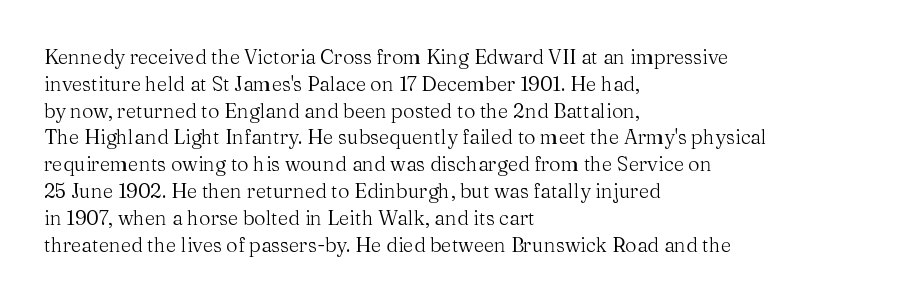
The image shows 20 px text type, upright; set left-aligned, normal line spacing (1.34x), normal letter spacing, not underlined.
